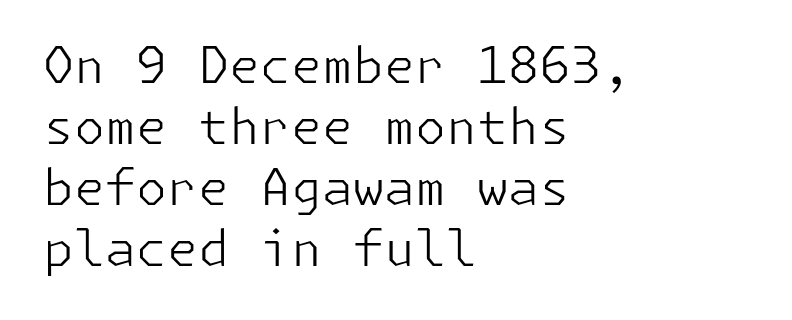
Q: Is the text bold? A: No.
Q: Is the text italic (slanted)? A: No, it is upright.
Q: Is the typeface a serif or a sans-serif typeface? A: Sans-serif.
Q: Is the text underlined? A: No.
Q: How is the paragraph aligned? A: Left-aligned.
Q: Is the spacing between letters normal or unusually wide? A: Normal.
Q: Width (condensed, normal, or wide)? A: Normal.
Q: Stroke contrast? A: Low.
Q: x-height? A: Medium.
